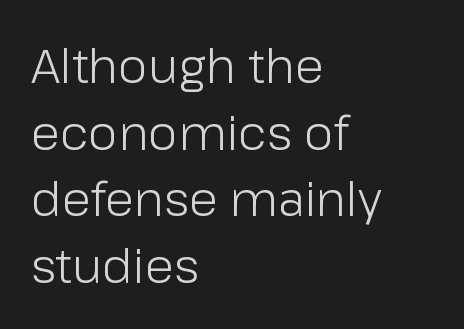
Q: Is the text bold? A: No.
Q: Is the text italic (slanted)? A: No, it is upright.
Q: Is the typeface a serif or a sans-serif typeface? A: Sans-serif.
Q: Is the text underlined? A: No.
Q: How is the paragraph aligned? A: Left-aligned.
Q: Is the spacing between letters normal or unusually wide? A: Normal.
Q: Is the spacing between lines tight, normal or loose? A: Normal.
Q: Width (condensed, normal, or wide)? A: Normal.
Q: Stroke contrast? A: Low.
Q: x-height? A: Medium.
Q: Monospaced? A: No.
